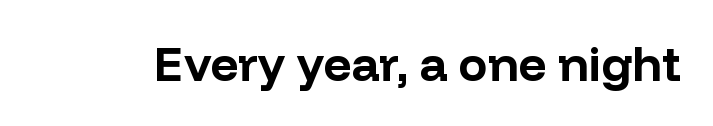
Q: Is the text bold? A: Yes.
Q: Is the text italic (slanted)? A: No, it is upright.
Q: Is the typeface a serif or a sans-serif typeface? A: Sans-serif.
Q: Is the text underlined? A: No.
Q: Is the spacing between letters normal or unusually wide? A: Normal.
Q: Width (condensed, normal, or wide)? A: Normal.
Q: Stroke contrast? A: Low.
Q: x-height? A: Medium.
Q: Monospaced? A: No.
